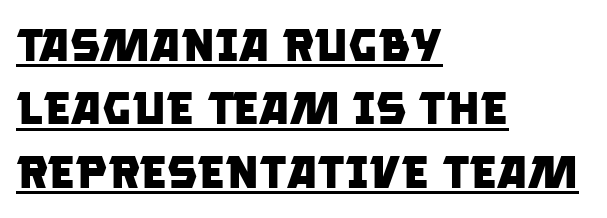
The letterforms sit shoulder to shoulder at normal distance. Font category for this specimen: sans-serif. The rendering uses natural spacing where letterforms have individual widths. Glance below the letters and you will spot a drawn line. One-word summary of the alignment: left.
